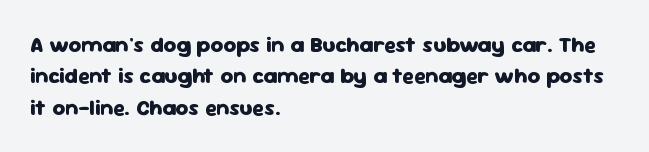
The vertical gap from one line to the next is medium. Bold? Absolutely — the strokes are thick and heavy. Plain, unruled lines of type. The ragged edge is on the right, which tells us the setting is flush left.
